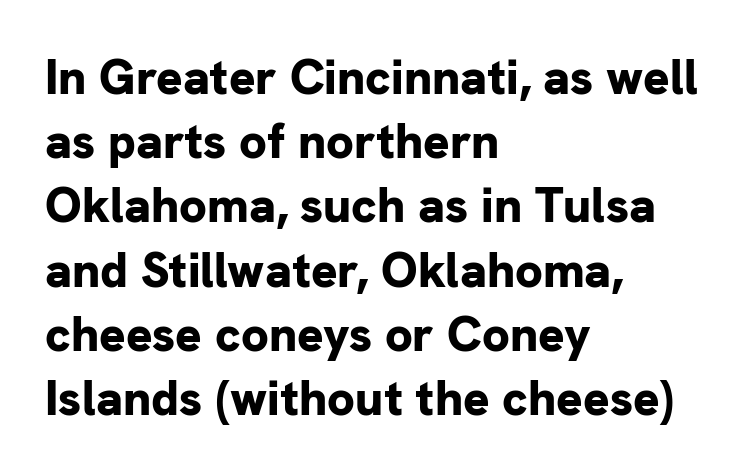
The image shows 49 px bold sans-serif type, upright; set left-aligned, normal line spacing (1.31x), normal letter spacing, not underlined; low stroke contrast and a medium x-height.
